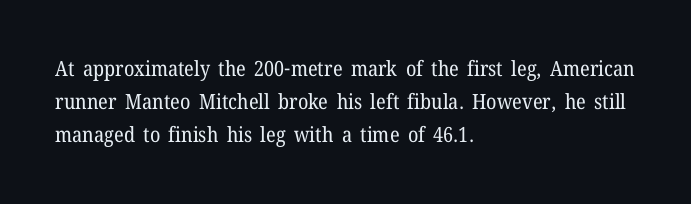
{"italic": "no", "bold": "no", "underline": "no", "align": "left", "line_spacing": "normal", "line_spacing_ratio": 1.56, "letter_spacing": "normal", "letter_spacing_em": 0.0, "glyph_px": 21}
